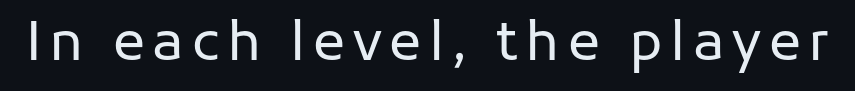
{"serif": "no", "italic": "no", "bold": "no", "weight": "regular", "width": "normal", "stroke_contrast": "low", "x_height": "medium", "monospaced": "no", "underline": "no", "glyph_px": 54}
